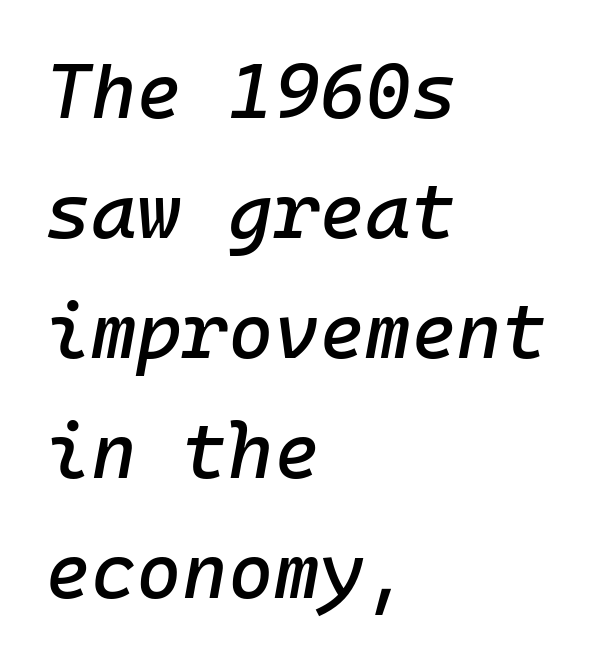
Q: Is the text italic (slanted)? A: Yes, it leans right by about 10 degrees.
Q: Is the text underlined? A: No.
Q: How is the paragraph aligned? A: Left-aligned.
Q: Is the spacing between letters normal or unusually wide? A: Normal.
Q: Is the spacing between lines tight, normal or loose? A: Normal.
Q: Width (condensed, normal, or wide)? A: Normal.
Q: Stroke contrast? A: Low.
Q: x-height? A: Medium.
Q: Monospaced? A: Yes.
